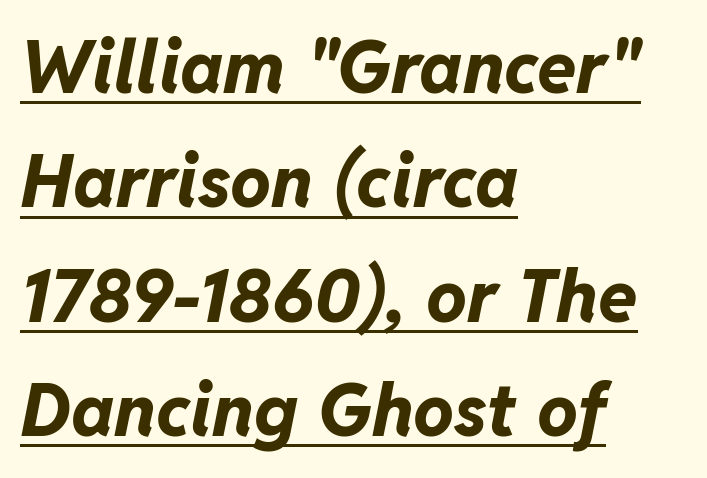
You could not count columns in this text — the font is proportionally spaced. Somebody hit Ctrl+U on this one — the words are underlined. The typesetting leans heavy: a genuine bold. No extra tracking has been applied to these lines. The typography opts for an oblique posture over an upright one.
